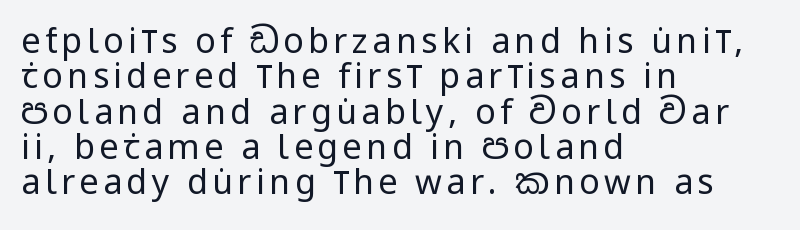
Q: Is the text bold? A: No.
Q: Is the text italic (slanted)? A: No, it is upright.
Q: Is the typeface a serif or a sans-serif typeface? A: Sans-serif.
Q: Is the text underlined? A: No.
Q: How is the paragraph aligned? A: Left-aligned.
Q: Is the spacing between lines tight, normal or loose? A: Tight.
Q: Width (condensed, normal, or wide)? A: Condensed.
Q: Stroke contrast? A: Low.
Q: x-height? A: Large.
Q: Monospaced? A: No.
